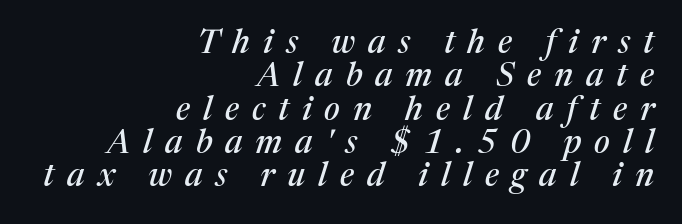
The image shows 33 px serif type, italic (leaning right); set right-aligned, tight line spacing (1.01x), unusually wide letter spacing (+0.39 em), not underlined; medium stroke contrast and a medium x-height.
